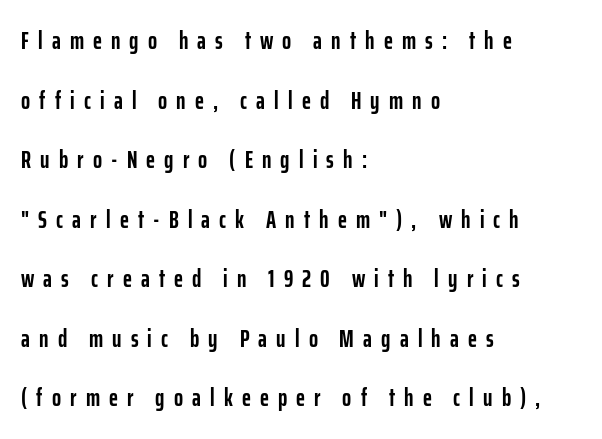
{"italic": "no", "bold": "yes", "underline": "no", "align": "left", "line_spacing": "loose", "line_spacing_ratio": 2.48, "letter_spacing": "wide", "letter_spacing_em": 0.38, "glyph_px": 24}
